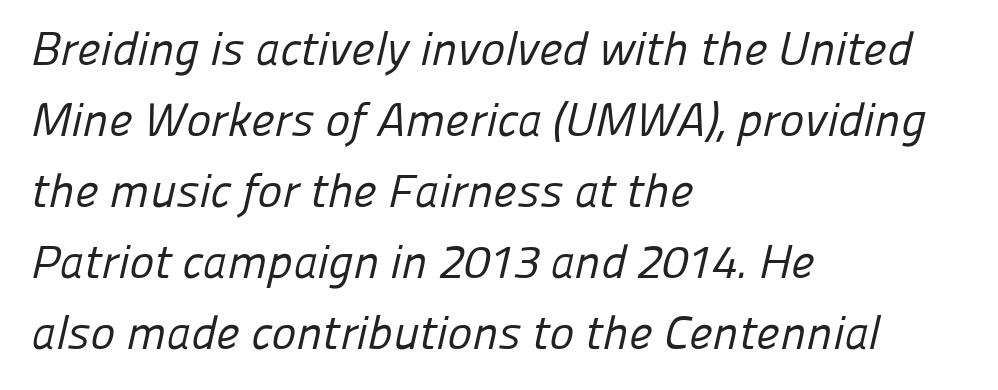
{"serif": "no", "bold": "no", "weight": "regular", "width": "normal", "stroke_contrast": "low", "x_height": "medium", "monospaced": "no", "underline": "no", "align": "left", "line_spacing": "normal", "line_spacing_ratio": 1.51, "letter_spacing": "normal", "letter_spacing_em": 0.0, "glyph_px": 47}
